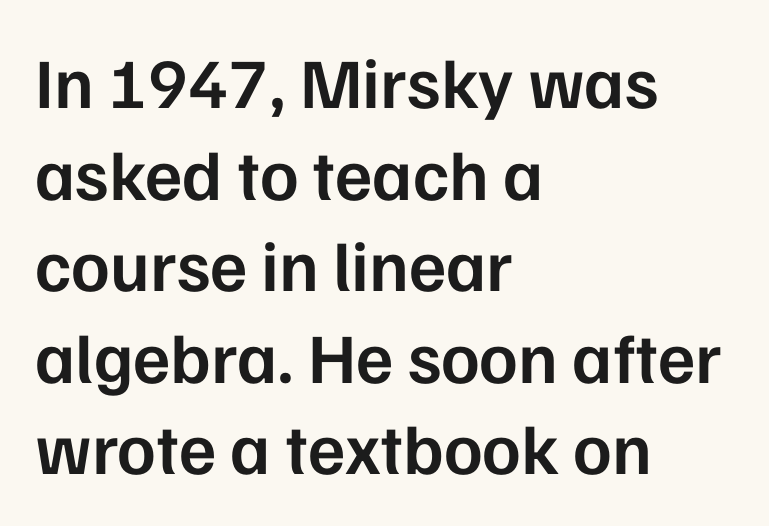
The letters are semibold — heavier than regular but short of a full bold. Do the characters align in a grid? No, the font is proportional. No italicization has been applied; the sample stays upright. Note: no serifs on the glyphs. Caption: multi-line text, flush left, ragged right. Check under the words: just untouched page.
